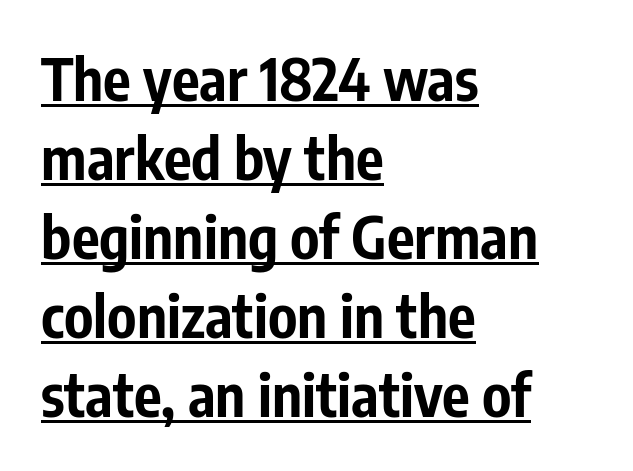
Here the designer chose a conventional face with non-uniform glyph widths. The passage shown is emphatically bold. Compared with undecorated copy, this sample adds a rule below the words. Each word holds together tightly as a unit, with standard inter-letter gaps. Observe the absence of serifs on each vertical stroke in this sample.
